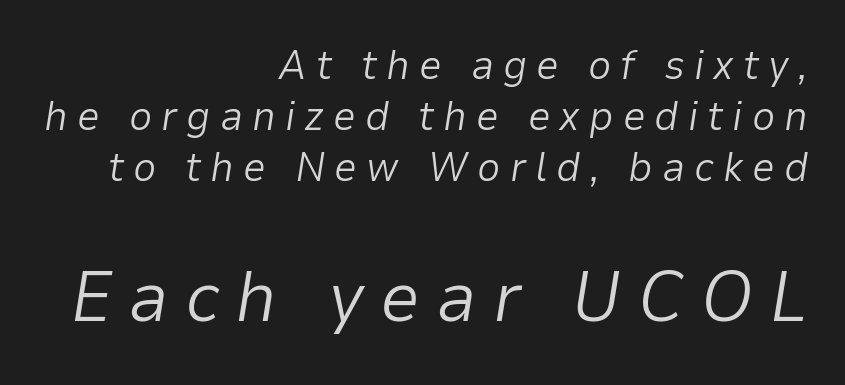
{"italic": "yes", "lean": "right", "slant_degrees": 9, "bold": "no", "weight": "light", "width": "normal", "stroke_contrast": "low", "x_height": "medium", "monospaced": "no", "underline": "no", "align": "right", "line_spacing": "normal", "line_spacing_ratio": 1.25, "letter_spacing": "wide", "letter_spacing_em": 0.22, "larger_block": "second", "size_ratio": 1.76, "glyph_px": 72}
